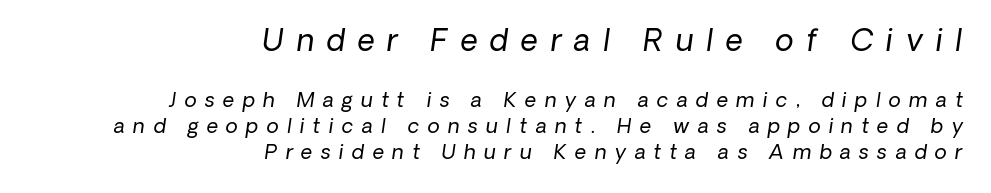
The image shows 30 px regular-weight type, italic (leaning right); set right-aligned, normal line spacing (1.32x), unusually wide letter spacing (+0.42 em), not underlined; the first (top) block is 1.5x larger; low stroke contrast and a medium x-height.
